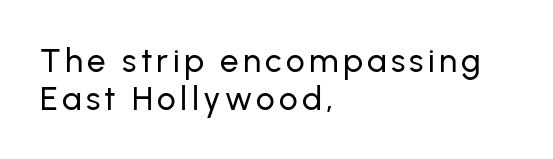
This sample is left-justified, so line endings fall wherever the words run out. Italic? Not at all — the glyphs are vertical. Look at the bottom of the vertical strokes: they stop flat, with no serifs. These lines are rendered in a variable-pitch font. The leading is snug, giving the passage a crowded texture.
